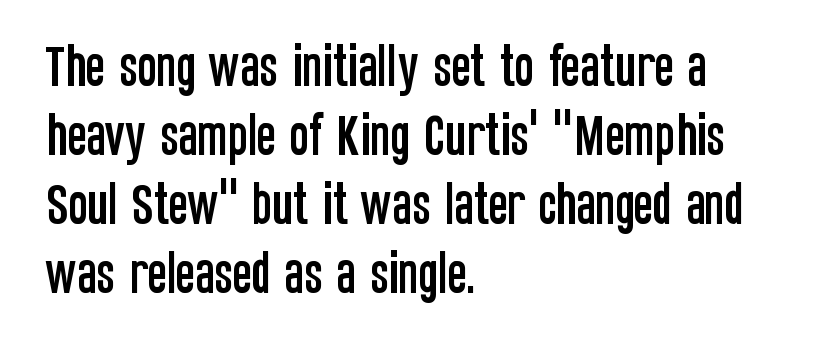
The image shows 46 px condensed sans-serif type, upright; set left-aligned, normal line spacing (1.5x), normal letter spacing, not underlined; low stroke contrast and a large x-height.
